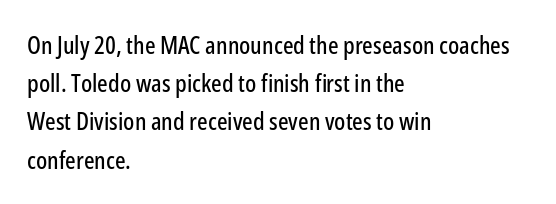
Descenders hang freely into open space. Teacher's note: observe the even left margin — that is flush-left alignment. The vertical gap from one line to the next is medium. If you drew a line through each stem, it would be perfectly vertical. The letters sit at their default tracking, neither squeezed nor spread.
